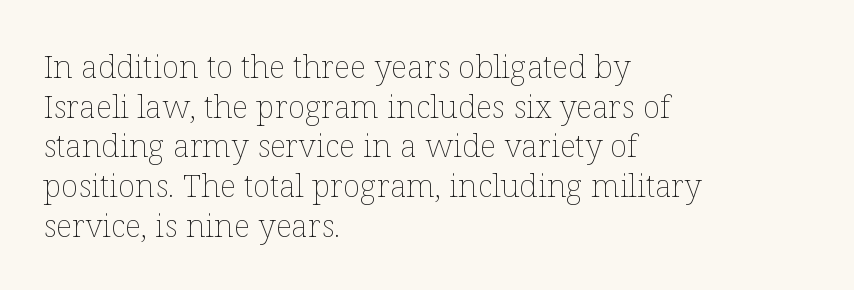
Q: Is the text bold? A: No.
Q: Is the text italic (slanted)? A: No, it is upright.
Q: Is the text underlined? A: No.
Q: How is the paragraph aligned? A: Left-aligned.
Q: Is the spacing between letters normal or unusually wide? A: Normal.
Q: Width (condensed, normal, or wide)? A: Normal.
Q: Stroke contrast? A: Low.
Q: x-height? A: Medium.
Q: Monospaced? A: No.
